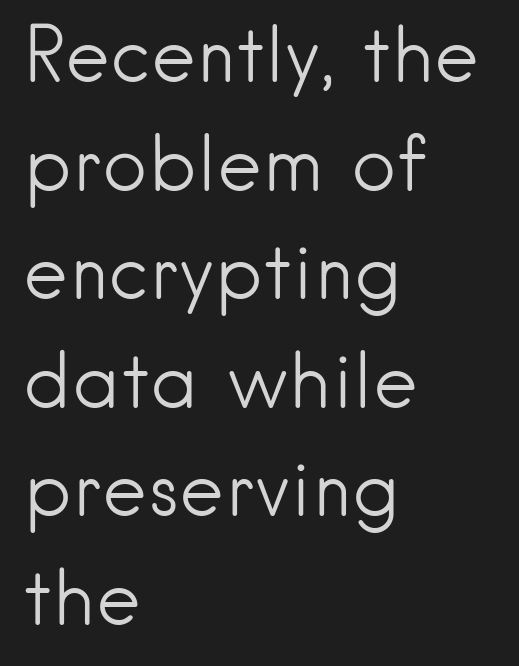
Descenders are the only things crossing below the line. The space between consecutive lines is moderate. Stroke terminals: plain, sans-serif. Ascenders rise straight up at ninety degrees. Stroke mass is kept to a normal reading level or below. Note the varied advance widths — an 'i' is clearly narrower than an 'm'.
